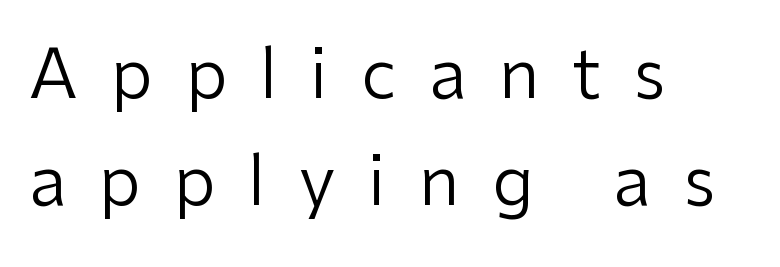
The image shows 68 px regular-weight sans-serif type, upright; set left-aligned, normal line spacing (1.57x), unusually wide letter spacing (+0.48 em), not underlined; low stroke contrast and a medium x-height.
